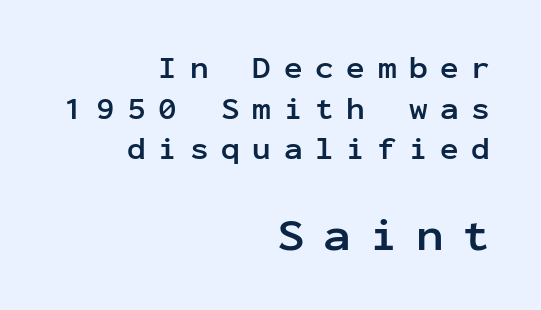
{"serif": "no", "italic": "no", "bold": "yes", "weight": "semibold", "width": "normal", "stroke_contrast": "low", "x_height": "medium", "monospaced": "yes", "underline": "no", "align": "right", "line_spacing": "normal", "line_spacing_ratio": 1.31, "letter_spacing": "wide", "letter_spacing_em": 0.41, "larger_block": "second", "size_ratio": 1.48, "glyph_px": 46}
